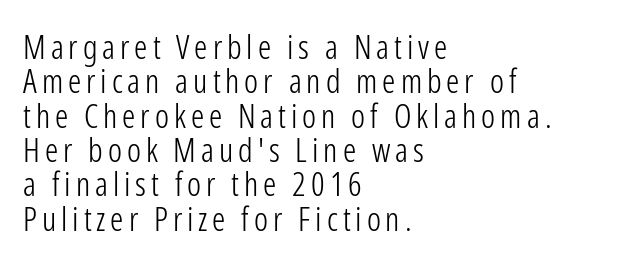
Q: Is the text bold? A: No.
Q: Is the text italic (slanted)? A: No, it is upright.
Q: Is the typeface a serif or a sans-serif typeface? A: Sans-serif.
Q: Is the text underlined? A: No.
Q: How is the paragraph aligned? A: Left-aligned.
Q: Is the spacing between lines tight, normal or loose? A: Tight.
Q: Width (condensed, normal, or wide)? A: Condensed.
Q: Stroke contrast? A: Low.
Q: x-height? A: Medium.
Q: Monospaced? A: No.
